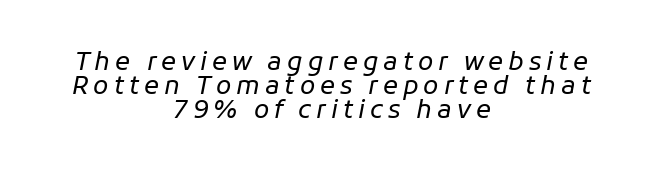
{"italic": "yes", "lean": "right", "slant_degrees": 11, "bold": "no", "underline": "no", "align": "center", "line_spacing": "tight", "line_spacing_ratio": 0.97, "letter_spacing": "wide", "letter_spacing_em": 0.2, "glyph_px": 25}
